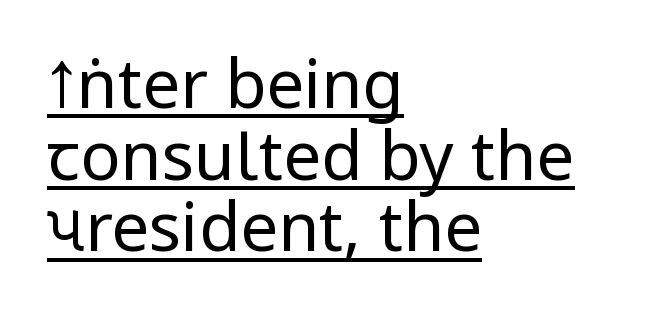
{"serif": "no", "italic": "no", "bold": "no", "weight": "regular", "width": "condensed", "stroke_contrast": "low", "underline": "yes", "align": "left", "line_spacing": "tight", "line_spacing_ratio": 1.07, "letter_spacing": "normal", "letter_spacing_em": 0.0, "glyph_px": 67}
